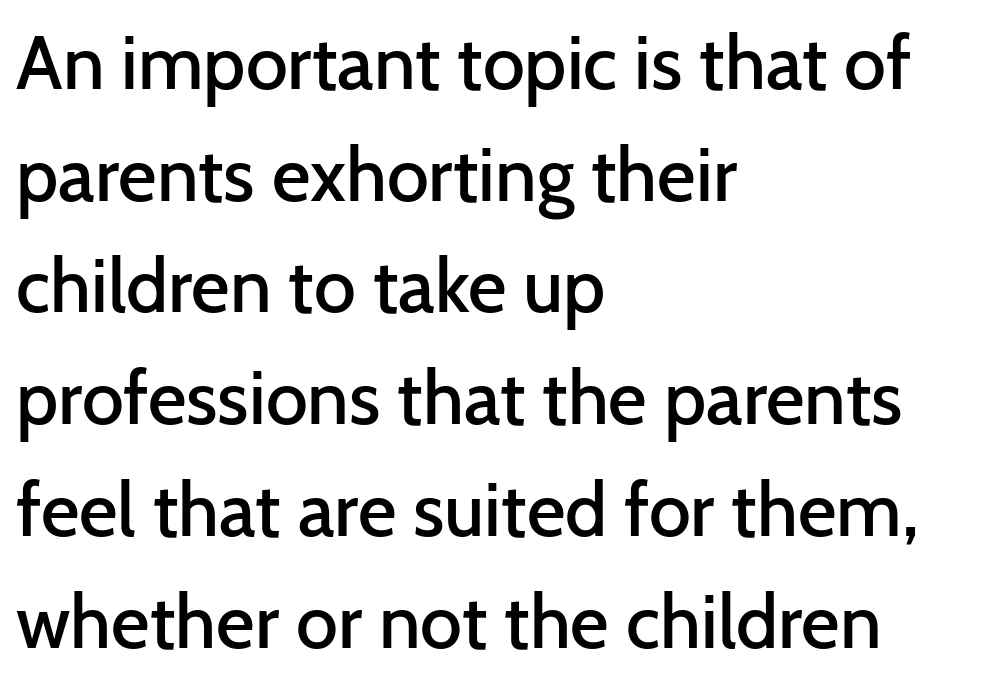
The image shows 75 px semibold sans-serif type, upright; set left-aligned, normal line spacing (1.49x), normal letter spacing, not underlined; low stroke contrast and a medium x-height.
